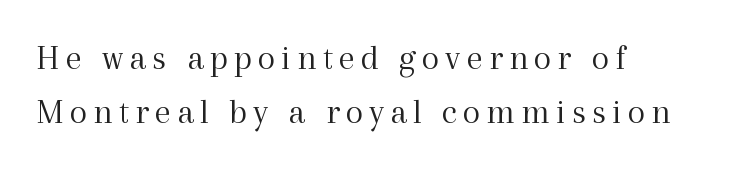
Each new line begins a customary step beneath the previous one. The paragraph shown leans on its left margin. Descenders are the only things crossing below the line. A light-to-regular cut is what we see here. Varying glyph widths throughout — classic text-font behaviour.
